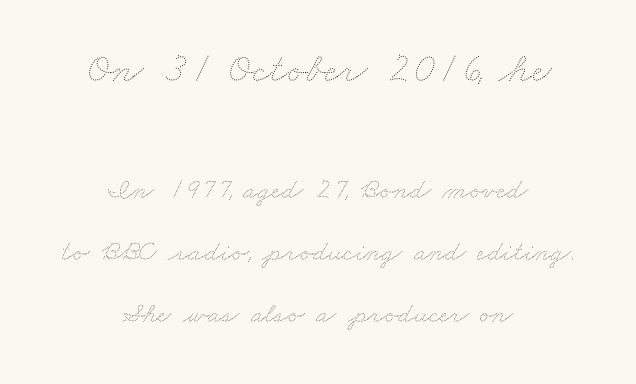
Q: Is the text bold? A: No.
Q: Is the text underlined? A: No.
Q: How is the paragraph aligned? A: Centered.
Q: Is the spacing between letters normal or unusually wide? A: Normal.
Q: Is the spacing between lines tight, normal or loose? A: Loose.
Q: Which block of text is set in a larger size, the first (top) or the second (bottom)? A: The first (top) one.
Q: Width (condensed, normal, or wide)? A: Wide.
Q: Stroke contrast? A: Medium.
Q: x-height? A: Small.
Q: Monospaced? A: No.
